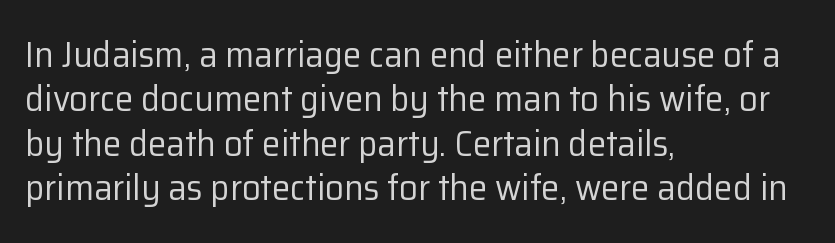
The image shows 37 px regular-weight sans-serif type, upright; set left-aligned, line spacing 1.2x, normal letter spacing, not underlined; low stroke contrast and a medium x-height.
